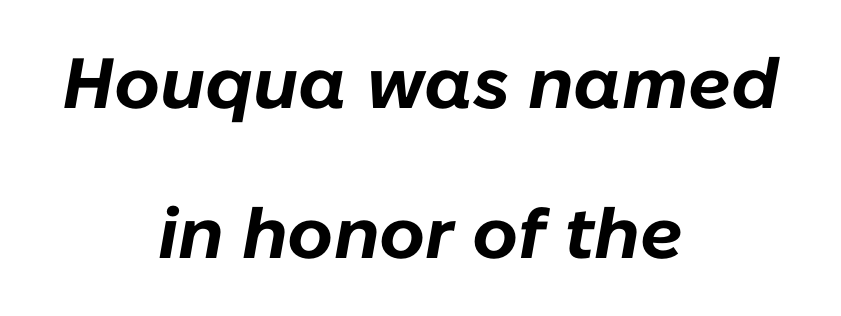
{"italic": "yes", "lean": "right", "slant_degrees": 10, "bold": "yes", "weight": "bold", "width": "normal", "stroke_contrast": "low", "x_height": "medium", "monospaced": "no", "underline": "no", "align": "center", "line_spacing": "loose", "line_spacing_ratio": 2.11, "letter_spacing": "normal", "letter_spacing_em": 0.0, "glyph_px": 71}
